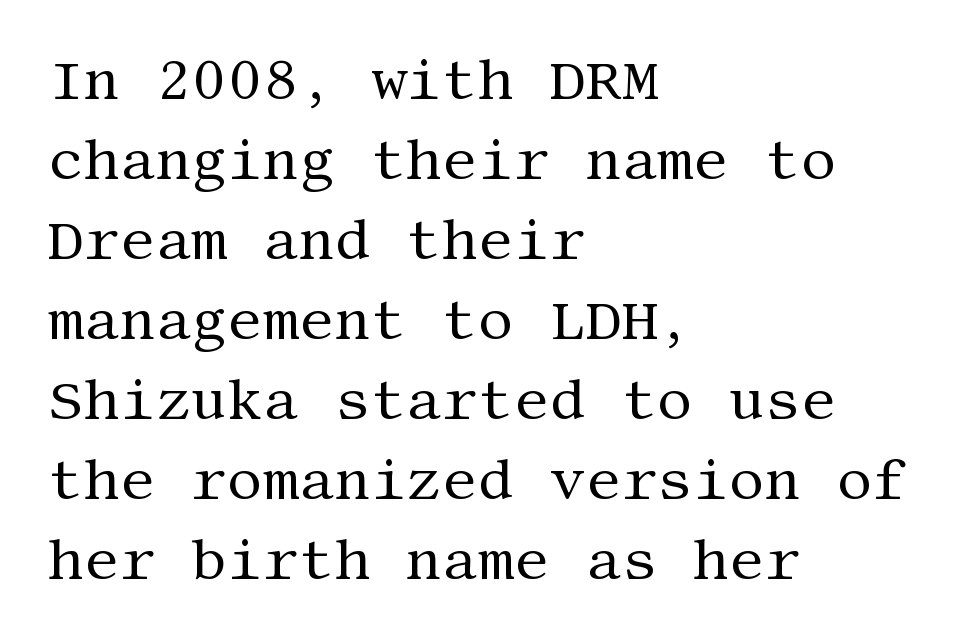
The image shows 56 px regular-weight serif type, upright; set left-aligned, normal line spacing (1.43x), normal letter spacing, not underlined; medium stroke contrast and a large x-height.
